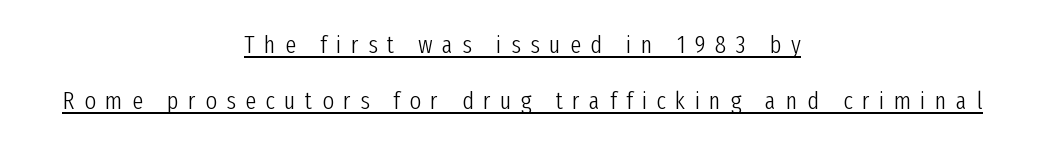
The image shows 25 px text type, upright; set centered, loose line spacing (2.25x), unusually wide letter spacing (+0.37 em), underlined.
